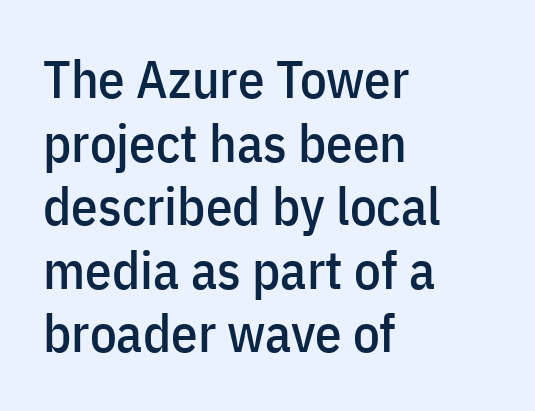
No italicization has been applied; the sample stays upright. Observe the absence of serifs on each vertical stroke in this sample. Look at the tracking — it's just the regular setting, nothing added. Do the characters align in a grid? No, the font is proportional. This sample is left-justified, so line endings fall wherever the words run out. The baseline area is clear.
